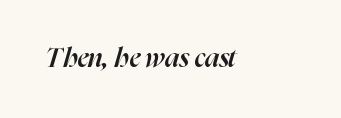
The image shows 27 px text type, italic (leaning right); set normal letter spacing, not underlined.
